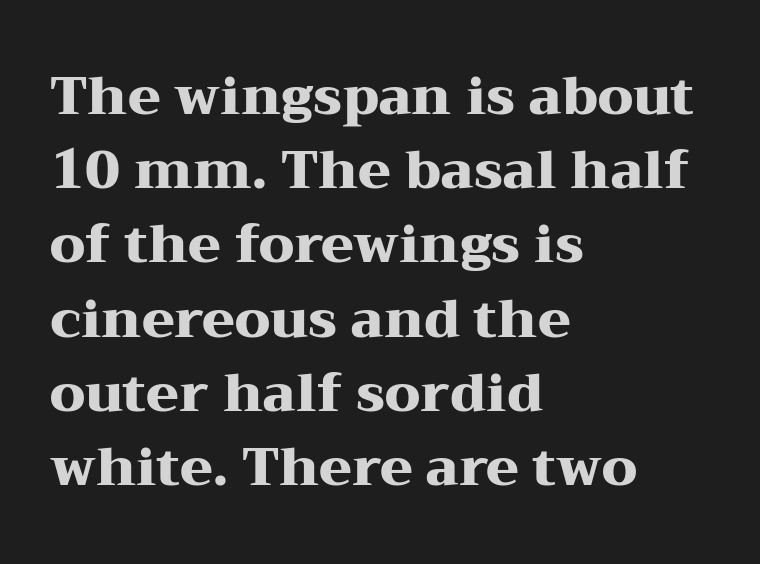
The image shows 53 px heavy, wide serif type, upright; set left-aligned, normal line spacing (1.4x), normal letter spacing, not underlined; medium stroke contrast and a medium x-height.
